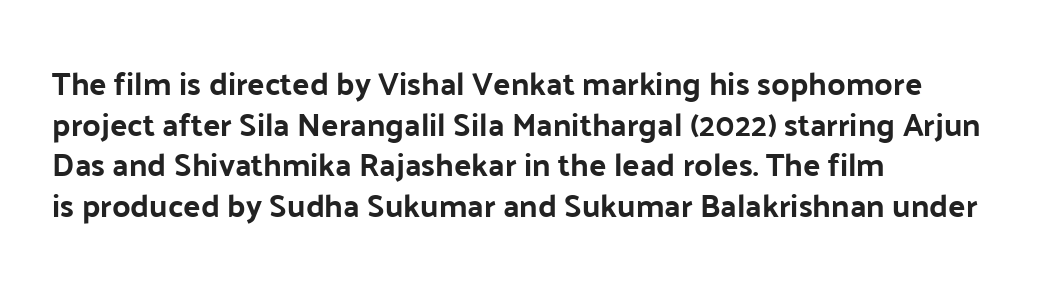
{"serif": "no", "italic": "no", "width": "normal", "stroke_contrast": "low", "x_height": "medium", "monospaced": "no", "underline": "no", "align": "left", "line_spacing": "normal", "line_spacing_ratio": 1.27, "letter_spacing": "normal", "letter_spacing_em": 0.0, "glyph_px": 32}
